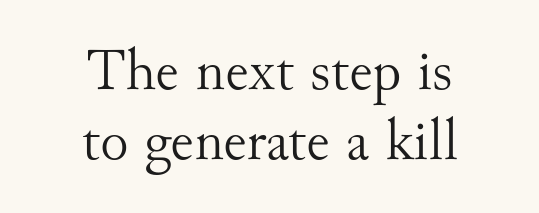
{"serif": "yes", "italic": "no", "bold": "no", "weight": "light", "width": "normal", "stroke_contrast": "medium", "x_height": "small", "monospaced": "no", "underline": "no", "align": "center", "line_spacing_ratio": 1.19, "letter_spacing": "normal", "letter_spacing_em": 0.0, "glyph_px": 59}
